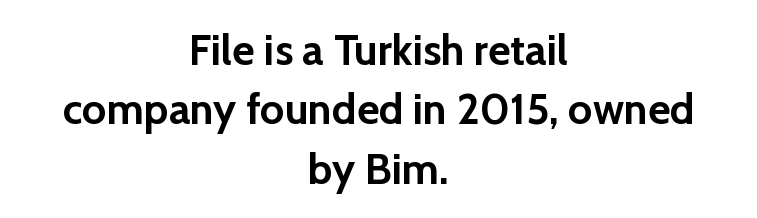
Q: Is the text bold? A: Yes.
Q: Is the text italic (slanted)? A: No, it is upright.
Q: Is the typeface a serif or a sans-serif typeface? A: Sans-serif.
Q: Is the text underlined? A: No.
Q: How is the paragraph aligned? A: Centered.
Q: Is the spacing between letters normal or unusually wide? A: Normal.
Q: Is the spacing between lines tight, normal or loose? A: Normal.
Q: Width (condensed, normal, or wide)? A: Normal.
Q: Stroke contrast? A: Low.
Q: x-height? A: Medium.
Q: Monospaced? A: No.
